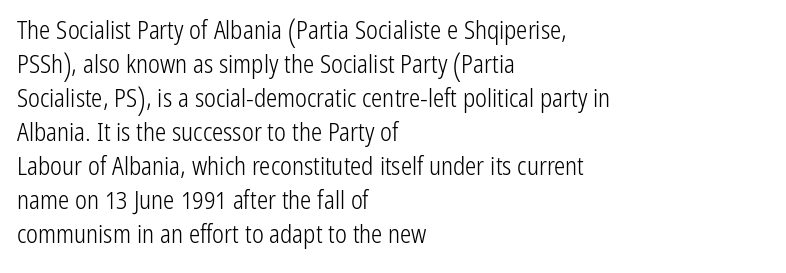
The image shows 25 px text type, upright; set left-aligned, normal line spacing (1.36x), normal letter spacing, not underlined.
